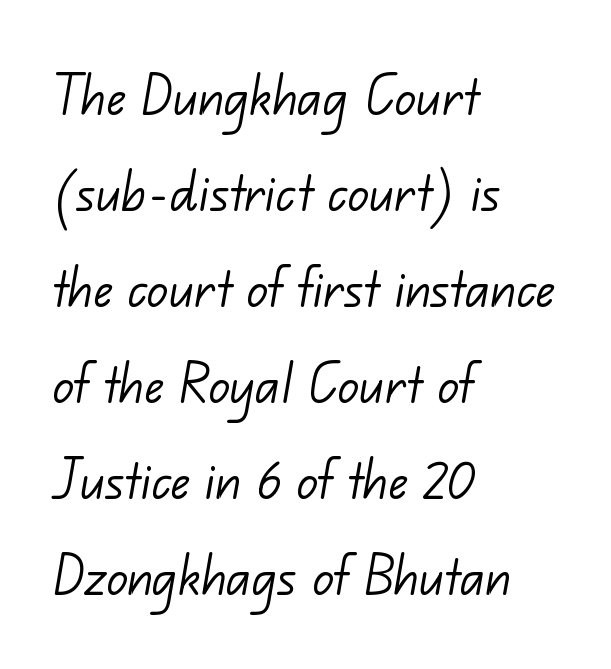
No extra ink here — the face is not bold. Is this a sans? Yes — the strokes have no serifs. The rag falls on the right side of this text block. This sample uses plain, unmodified letter spacing.
